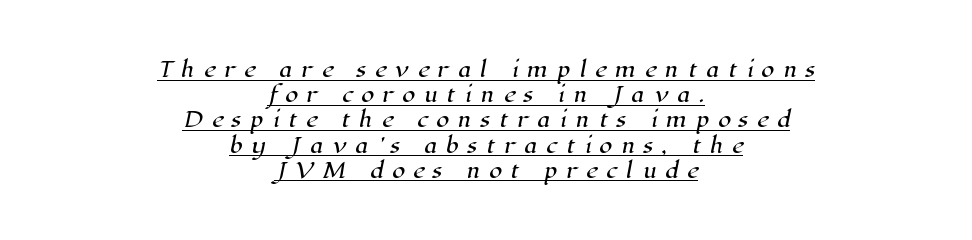
The image shows 21 px text type; set centered, line spacing 1.2x, unusually wide letter spacing (+0.4 em), underlined.
